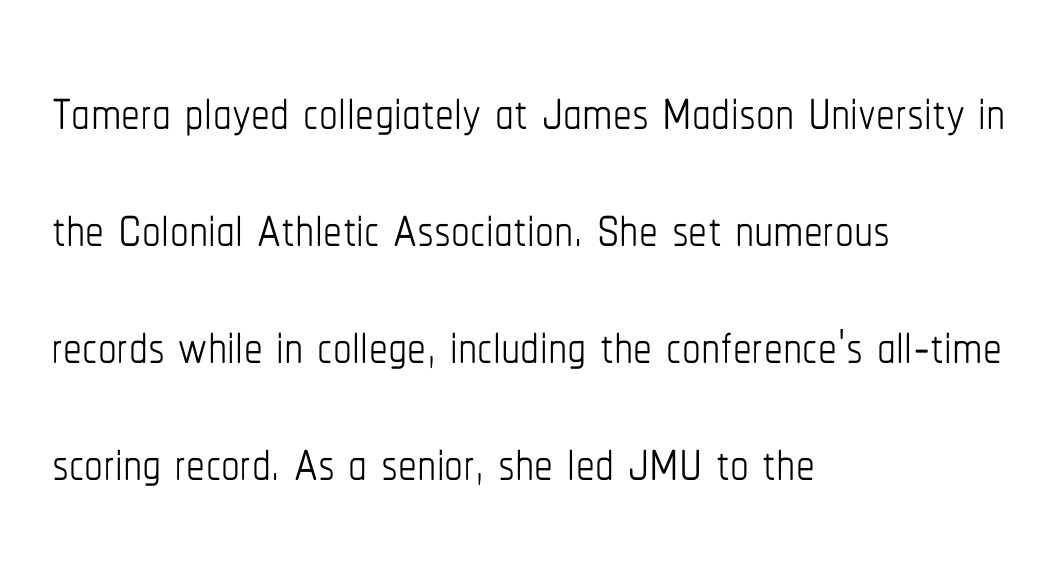
The passage shown is not underscored anywhere. Each letter keeps its own natural width here, so spacing adapts to shape. Unlike italic type, these characters show no tilt at all. One-word summary of the alignment: left. Nobody touched the tracking dial on this one. Compared with a typical body face, this is equally light or lighter still.
